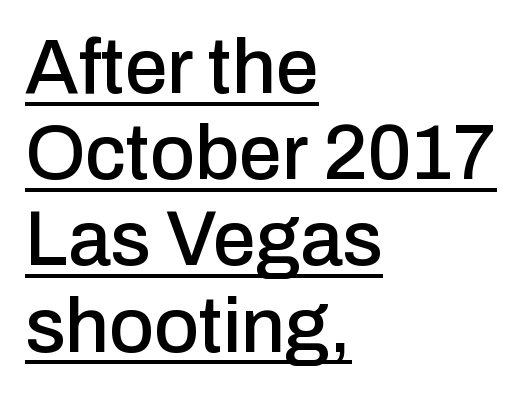
Q: Is the text italic (slanted)? A: No, it is upright.
Q: Is the typeface a serif or a sans-serif typeface? A: Sans-serif.
Q: Is the text underlined? A: Yes.
Q: How is the paragraph aligned? A: Left-aligned.
Q: Is the spacing between letters normal or unusually wide? A: Normal.
Q: Is the spacing between lines tight, normal or loose? A: Tight.
Q: Width (condensed, normal, or wide)? A: Normal.
Q: Stroke contrast? A: Low.
Q: x-height? A: Medium.
Q: Monospaced? A: No.
